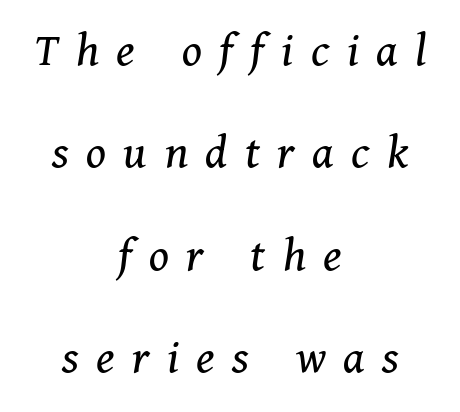
{"serif": "yes", "italic": "yes", "lean": "right", "slant_degrees": 11, "bold": "no", "weight": "regular", "width": "normal", "stroke_contrast": "medium", "x_height": "medium", "monospaced": "no", "underline": "no", "align": "center", "line_spacing": "loose", "line_spacing_ratio": 2.05, "letter_spacing": "wide", "letter_spacing_em": 0.35, "glyph_px": 50}
